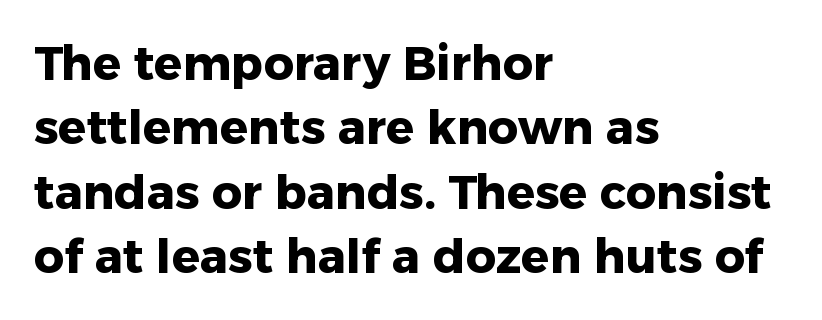
{"serif": "no", "italic": "no", "bold": "yes", "weight": "heavy", "width": "normal", "stroke_contrast": "low", "x_height": "medium", "monospaced": "no", "underline": "no", "align": "left", "line_spacing": "normal", "line_spacing_ratio": 1.37, "letter_spacing": "normal", "letter_spacing_em": 0.0, "glyph_px": 47}
